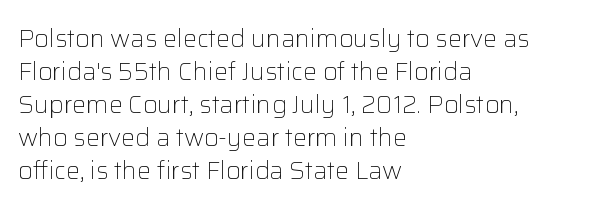
The image shows 25 px text type, upright; set left-aligned, normal line spacing (1.32x), normal letter spacing, not underlined.
